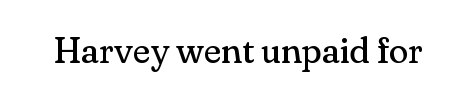
{"serif": "yes", "italic": "no", "bold": "no", "weight": "regular", "width": "normal", "stroke_contrast": "medium", "x_height": "small", "monospaced": "no", "underline": "no", "letter_spacing": "normal", "letter_spacing_em": 0.0, "glyph_px": 36}
